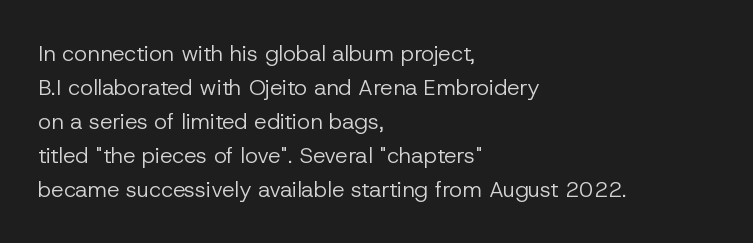
The image shows 22 px text type, upright; set left-aligned, normal line spacing (1.55x), normal letter spacing, not underlined.
